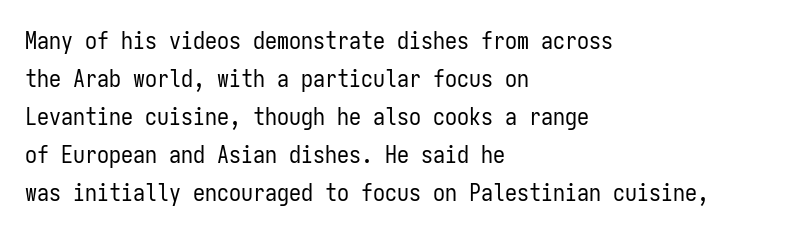
Caption: standard tracking, unaltered. How would I describe the line gaps? Plain and ordinary. Notice how the stems are strictly vertical — no italics here. The typeface has the unassuming heft of standard copy or less. The lines are quadded left.
